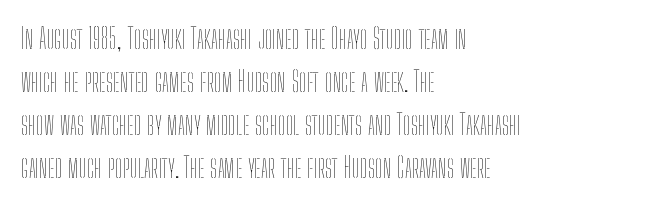
Notice how descenders clear the ascenders below comfortably — that's standard leading. The setting favours the left margin, as ordinary paragraphs usually do. A typesetter would call this zero additional tracking. The face looks like a standard text weight, possibly lighter.
